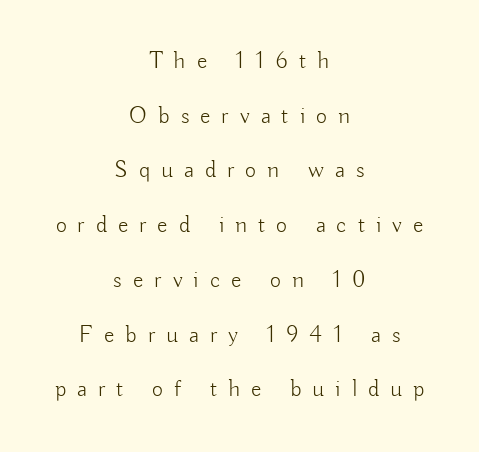
{"italic": "no", "bold": "no", "underline": "no", "align": "center", "line_spacing": "loose", "line_spacing_ratio": 2.28, "letter_spacing": "wide", "letter_spacing_em": 0.46, "glyph_px": 24}
